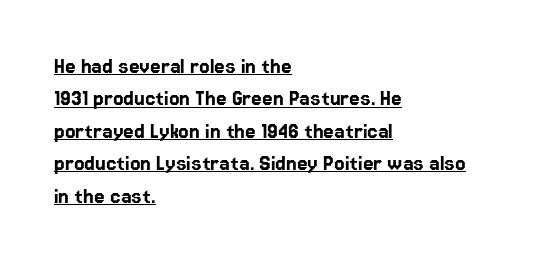
{"italic": "no", "underline": "yes", "align": "left", "line_spacing": "normal", "line_spacing_ratio": 1.35, "letter_spacing": "normal", "letter_spacing_em": 0.0, "glyph_px": 24}
